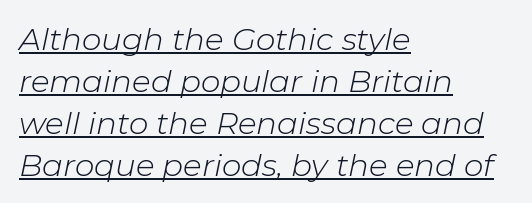
The image shows 31 px light type, italic (leaning right); set left-aligned, normal line spacing (1.35x), normal letter spacing, underlined; low stroke contrast and a medium x-height.
